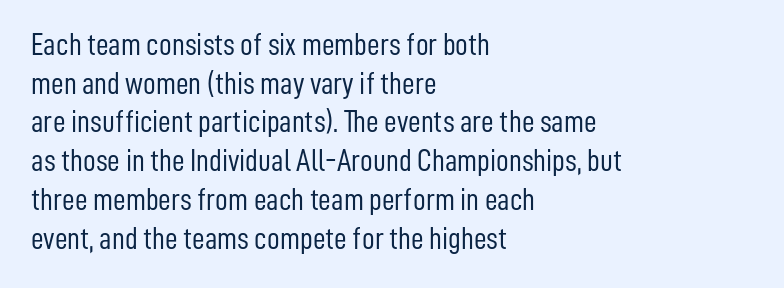
The image shows 31 px light, condensed sans-serif type, upright; set left-aligned, normal line spacing (1.25x), normal letter spacing, not underlined; low stroke contrast and a medium x-height.
